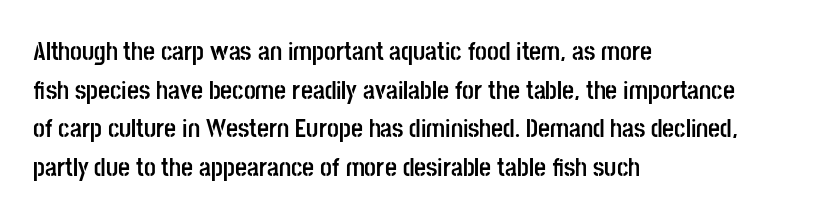
{"italic": "no", "bold": "yes", "underline": "no", "align": "left", "line_spacing": "normal", "line_spacing_ratio": 1.49, "letter_spacing": "normal", "letter_spacing_em": 0.0, "glyph_px": 26}
